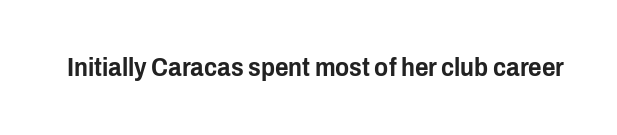
{"italic": "no", "underline": "no", "letter_spacing": "normal", "letter_spacing_em": 0.0, "glyph_px": 26}
